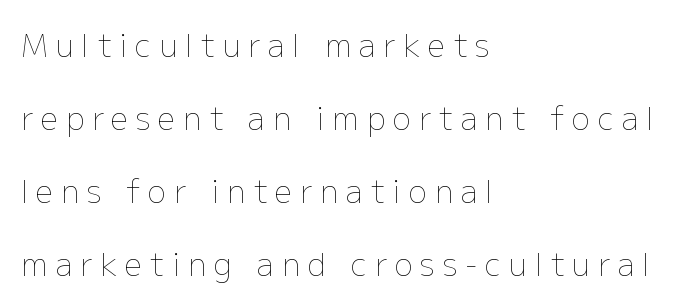
Anything drawn beneath the words? Only blank space. The paragraph has a hard left edge and a soft right edge. Vertical strokes here are truly vertical. In terms of letterspacing, this is a distinctly airy, spread setting. Note the varied advance widths — an 'i' is clearly narrower than an 'm'. Each stroke keeps to a modest, everyday thickness or less.
